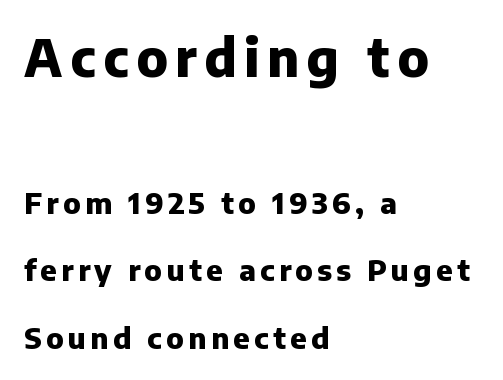
The image shows 51 px heavy sans-serif type, upright; set left-aligned, loose line spacing (2.33x), not underlined; the first (top) block is 1.76x larger; low stroke contrast and a medium x-height.
